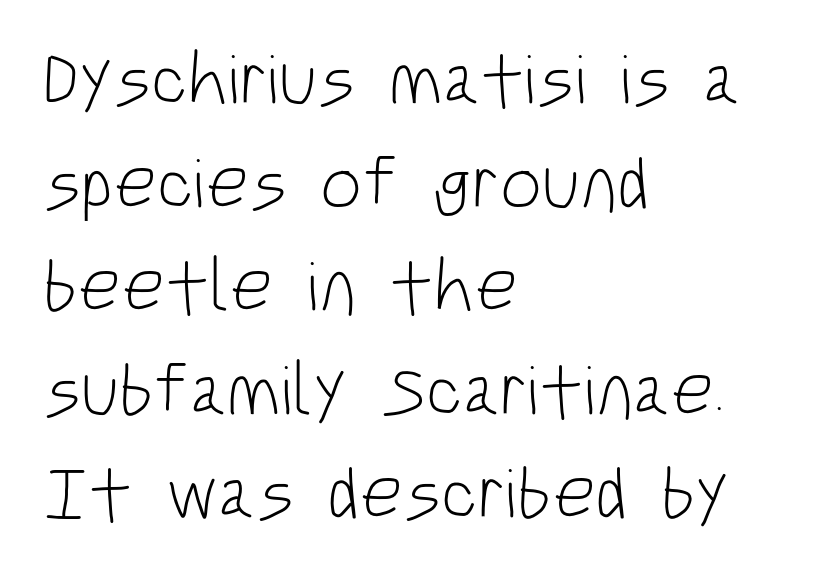
{"serif": "no", "italic": "no", "bold": "no", "weight": "light", "width": "condensed", "stroke_contrast": "low", "x_height": "large", "monospaced": "no", "underline": "no", "align": "left", "line_spacing": "normal", "line_spacing_ratio": 1.4, "letter_spacing": "normal", "letter_spacing_em": 0.0, "glyph_px": 74}
